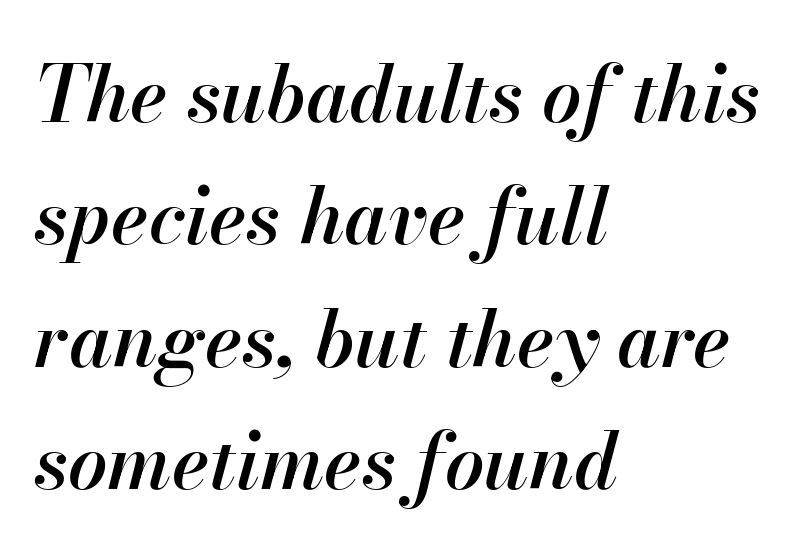
Q: Is the text bold? A: Semi-bold.
Q: Is the text italic (slanted)? A: Yes, it leans right by about 13 degrees.
Q: Is the text underlined? A: No.
Q: How is the paragraph aligned? A: Left-aligned.
Q: Is the spacing between letters normal or unusually wide? A: Normal.
Q: Is the spacing between lines tight, normal or loose? A: Normal.
Q: Width (condensed, normal, or wide)? A: Normal.
Q: Stroke contrast? A: High.
Q: x-height? A: Small.
Q: Monospaced? A: No.
